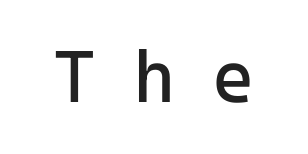
The face used here is monospaced, like something from a code editor. The face used here is rendered with a markedly widened letterfit. The letters look calm and open, with moderate or lighter stems. The space directly below the letters is spotless. Rendered with straight, roman letterforms.
